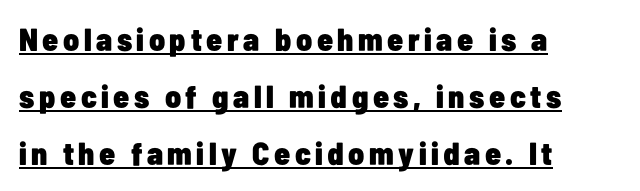
Q: Is the text bold? A: Yes.
Q: Is the text italic (slanted)? A: No, it is upright.
Q: Is the typeface a serif or a sans-serif typeface? A: Sans-serif.
Q: Is the text underlined? A: Yes.
Q: How is the paragraph aligned? A: Left-aligned.
Q: Width (condensed, normal, or wide)? A: Condensed.
Q: Stroke contrast? A: Low.
Q: x-height? A: Medium.
Q: Monospaced? A: No.
